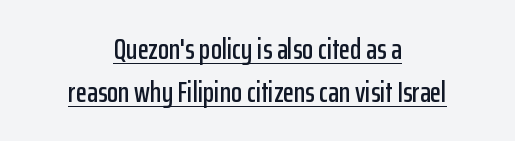
{"serif": "no", "italic": "no", "width": "condensed", "stroke_contrast": "low", "x_height": "medium", "monospaced": "no", "underline": "yes", "align": "center", "line_spacing": "normal", "line_spacing_ratio": 1.48, "letter_spacing": "normal", "letter_spacing_em": 0.0, "glyph_px": 29}
